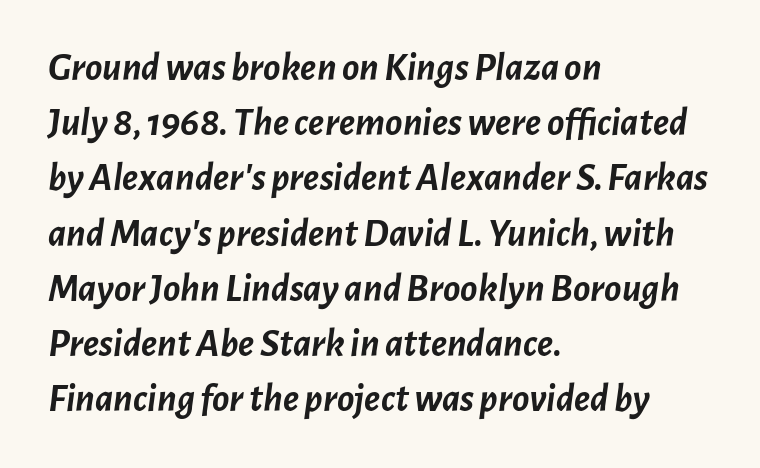
Proportional: the letters do not fall into vertical columns. The specimen omits any rule beneath the text block's lines. The face used here has a pronounced slope to its letters. These lines stack with their left ends in a neat column. Normally led — the rows are evenly, conventionally spaced.
